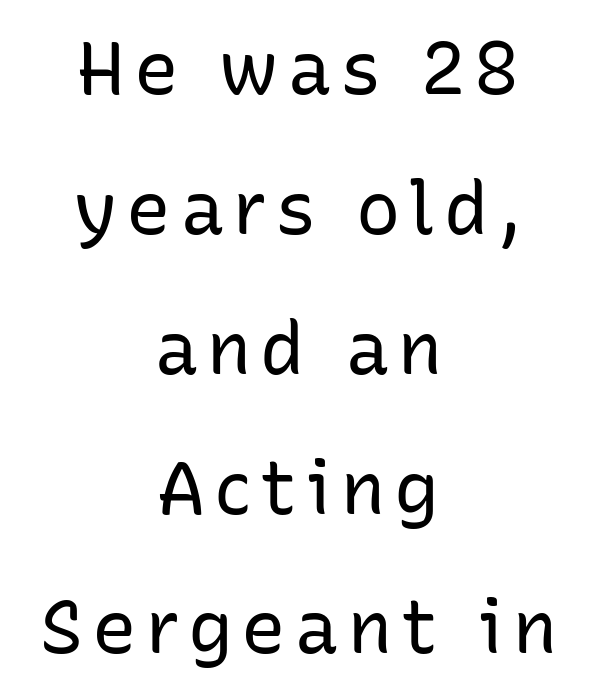
Lines of text with bare space underneath. Every row of glyphs is offset so its center matches the block's center. These glyphs show unthickened strokes, regular width or finer. Examine the stroke ends and you'll find no serifs. Posture: vertical.
